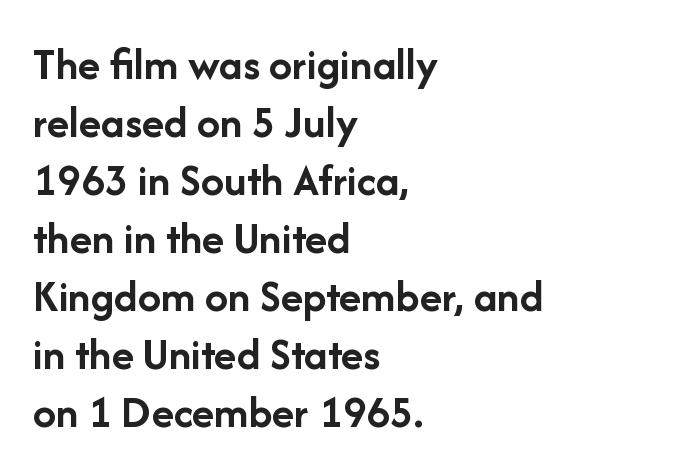
The image shows 46 px semibold sans-serif type, upright; set left-aligned, normal line spacing (1.26x), normal letter spacing, not underlined; low stroke contrast and a medium x-height.
